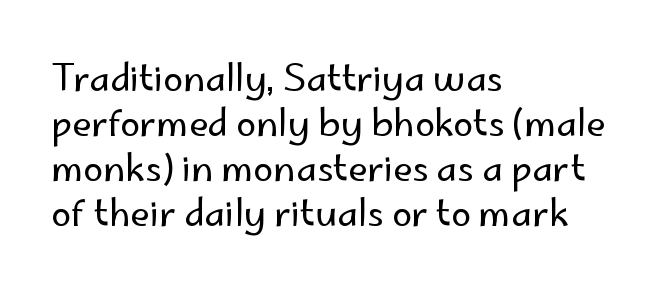
The image shows 36 px regular-weight sans-serif type, upright; set left-aligned, normal line spacing (1.25x), normal letter spacing, not underlined; low stroke contrast and a small x-height.
